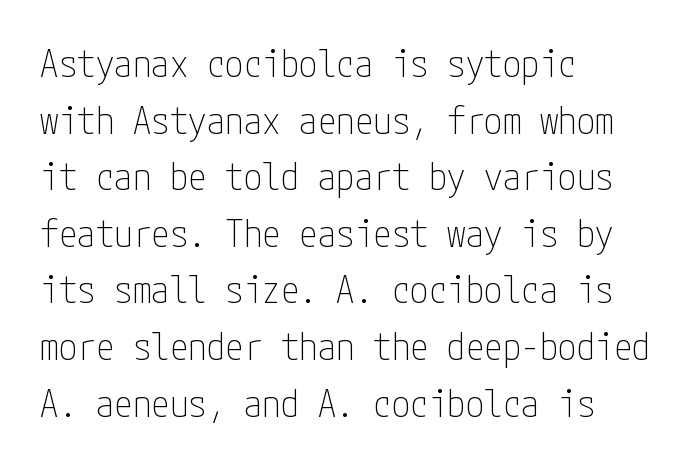
Q: Is the text bold? A: No.
Q: Is the text italic (slanted)? A: No, it is upright.
Q: Is the typeface a serif or a sans-serif typeface? A: Sans-serif.
Q: Is the text underlined? A: No.
Q: How is the paragraph aligned? A: Left-aligned.
Q: Is the spacing between letters normal or unusually wide? A: Normal.
Q: Is the spacing between lines tight, normal or loose? A: Normal.
Q: Width (condensed, normal, or wide)? A: Condensed.
Q: Stroke contrast? A: Low.
Q: x-height? A: Medium.
